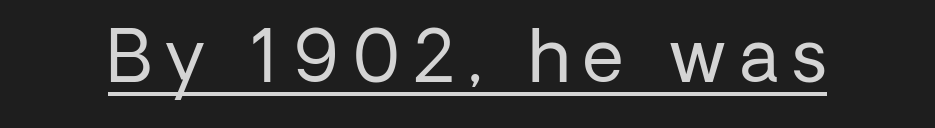
The image shows 71 px regular-weight sans-serif type, upright; set underlined; low stroke contrast and a medium x-height.
